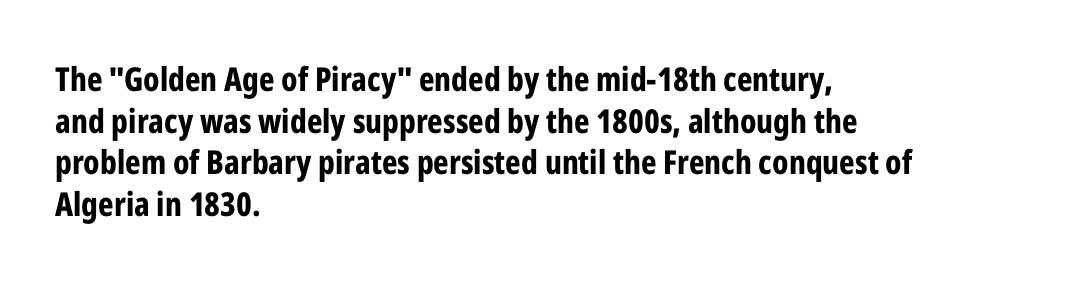
The image shows 33 px bold, condensed sans-serif type, upright; set left-aligned, normal line spacing (1.26x), normal letter spacing, not underlined; low stroke contrast and a medium x-height.
